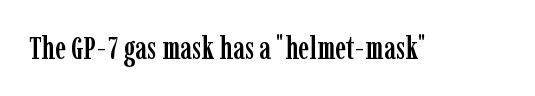
Check the space under the baseline: it is left empty. Posture: vertical. A typesetter would label this face a serif. This rendering leaves character spacing at its baseline value. A typesetter would call this proportional, since set widths differ per character.
